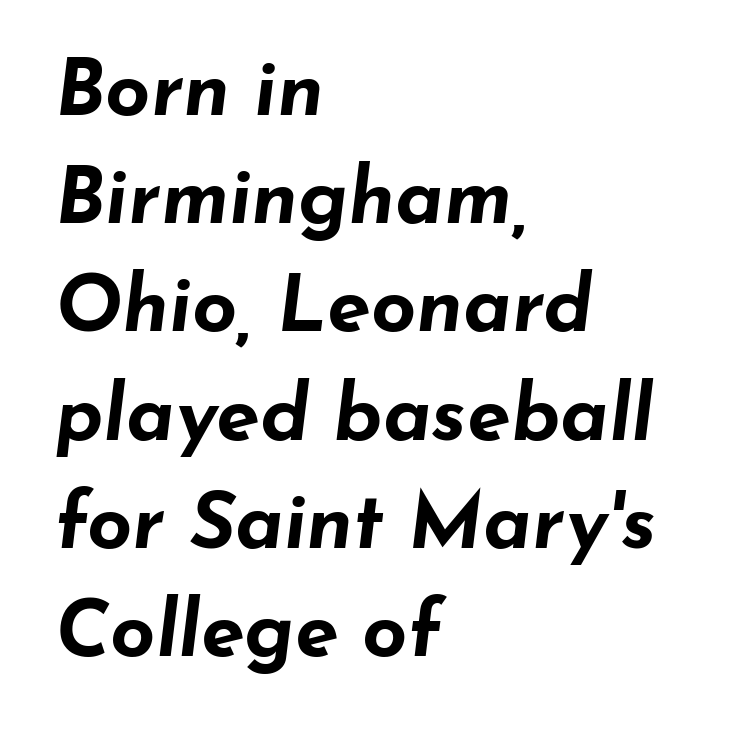
The image shows 79 px bold, wide type, italic (leaning right); set left-aligned, normal line spacing (1.37x), normal letter spacing, not underlined; low stroke contrast and a small x-height.
